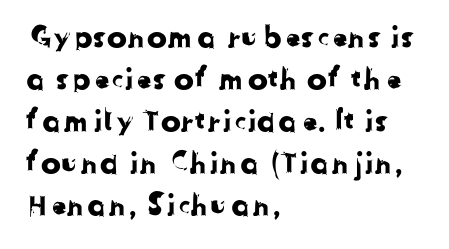
{"serif": "no", "width": "normal", "stroke_contrast": "low", "x_height": "medium", "monospaced": "no", "underline": "no", "align": "left", "line_spacing": "normal", "line_spacing_ratio": 1.4, "letter_spacing": "normal", "letter_spacing_em": 0.0, "glyph_px": 30}
